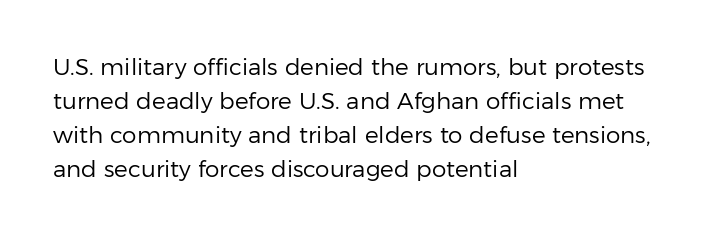
The image shows 23 px text type, upright; set left-aligned, normal line spacing (1.48x), normal letter spacing, not underlined.
